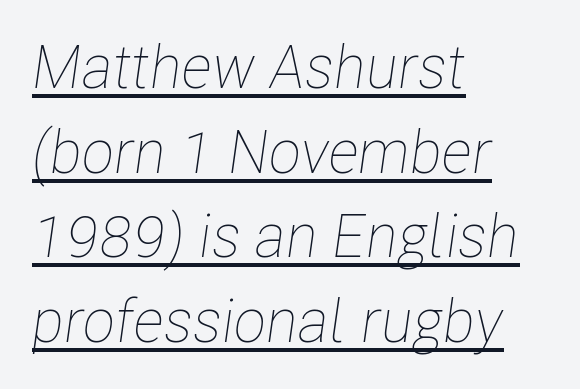
The image shows 60 px thin, condensed type, italic (leaning right); set left-aligned, normal line spacing (1.41x), normal letter spacing, underlined; low stroke contrast and a medium x-height.
